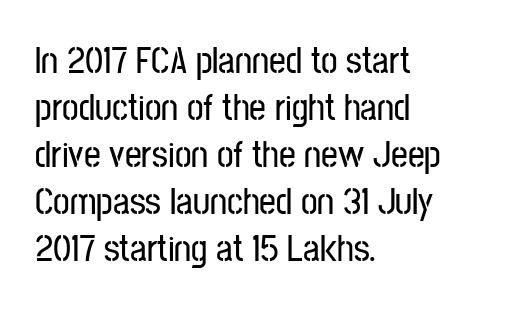
Spacing between characters is what you'd get straight out of the box. Looks like regular typesetting: each glyph gets only the width it needs. The lettering holds an erect, upright posture throughout. Successive baselines arrive at the customary interval. Observe the absence of serifs on each vertical stroke in this sample. These lines are set flush left with a ragged right edge.
